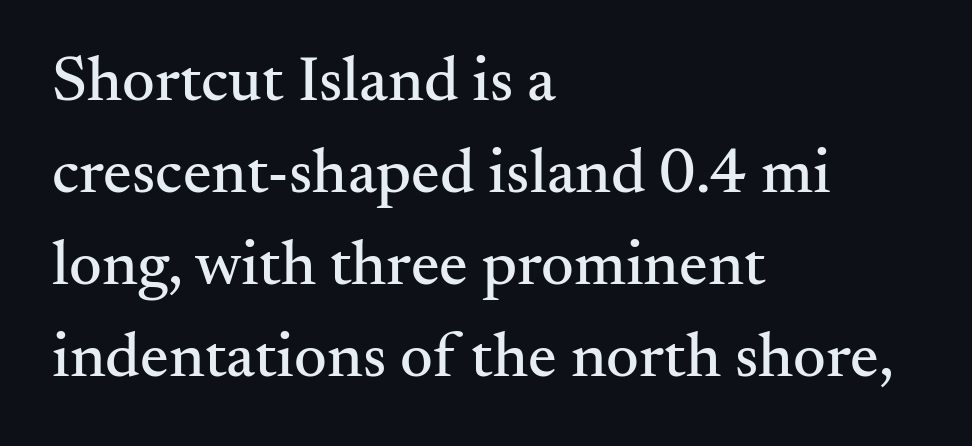
{"serif": "yes", "italic": "no", "width": "normal", "stroke_contrast": "medium", "x_height": "small", "monospaced": "no", "underline": "no", "align": "left", "line_spacing": "normal", "line_spacing_ratio": 1.44, "letter_spacing": "normal", "letter_spacing_em": 0.0, "glyph_px": 64}
